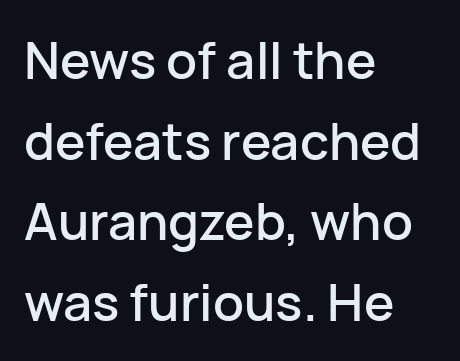
The image shows 51 px sans-serif type, upright; set left-aligned, normal line spacing (1.58x), normal letter spacing, not underlined; low stroke contrast and a medium x-height.
